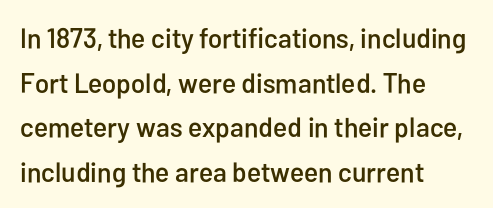
Vertical spacing — default. Serif or sans? Sans — the stroke terminals are bare. Do the characters align in a grid? No, the font is proportional. Unlike italic type, these characters show no tilt at all. Spacing between characters is what you'd get straight out of the box.
